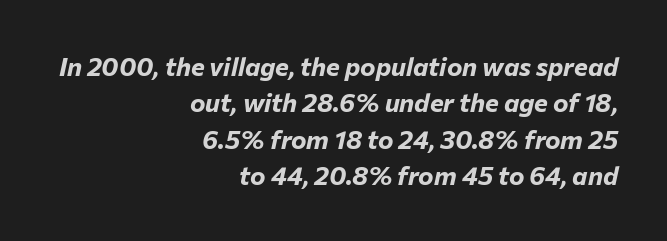
The image shows 26 px bold type, italic (leaning right); set right-aligned, normal line spacing (1.4x), normal letter spacing, not underlined.
